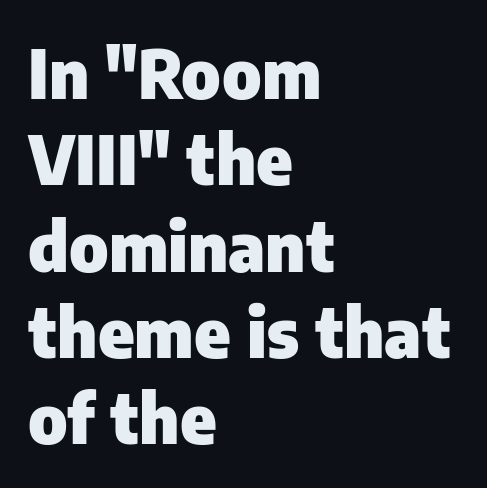
The image shows 68 px heavy sans-serif type, upright; set left-aligned, normal line spacing (1.27x), normal letter spacing, not underlined; low stroke contrast and a medium x-height.
